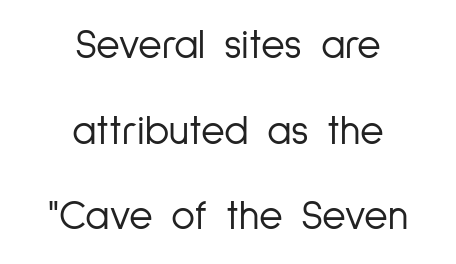
The image shows 41 px light, condensed sans-serif type, upright; set centered, loose line spacing (2.09x), normal letter spacing, not underlined; low stroke contrast and a medium x-height.
